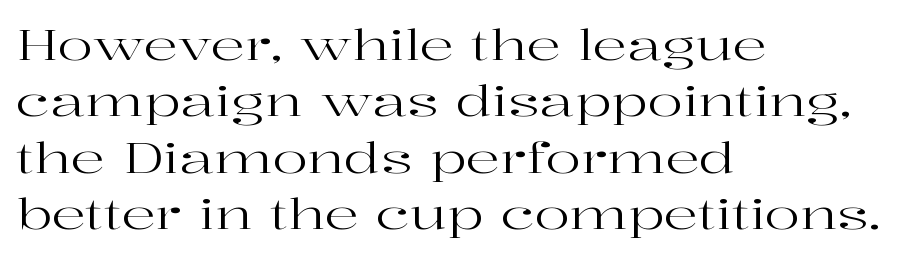
The image shows 42 px regular-weight, wide serif type, upright; set left-aligned, normal line spacing (1.34x), normal letter spacing, not underlined; high stroke contrast and a medium x-height.
